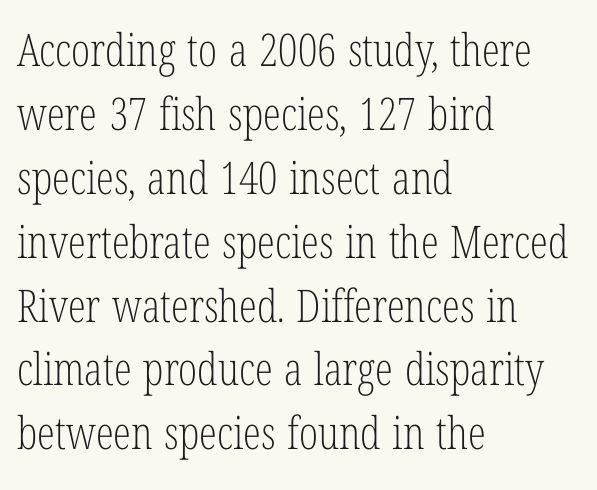
Q: Is the text bold? A: No.
Q: Is the text italic (slanted)? A: No, it is upright.
Q: Is the typeface a serif or a sans-serif typeface? A: Serif.
Q: Is the text underlined? A: No.
Q: How is the paragraph aligned? A: Left-aligned.
Q: Is the spacing between letters normal or unusually wide? A: Normal.
Q: Is the spacing between lines tight, normal or loose? A: Normal.
Q: Width (condensed, normal, or wide)? A: Condensed.
Q: Stroke contrast? A: Low.
Q: x-height? A: Medium.
Q: Monospaced? A: No.
